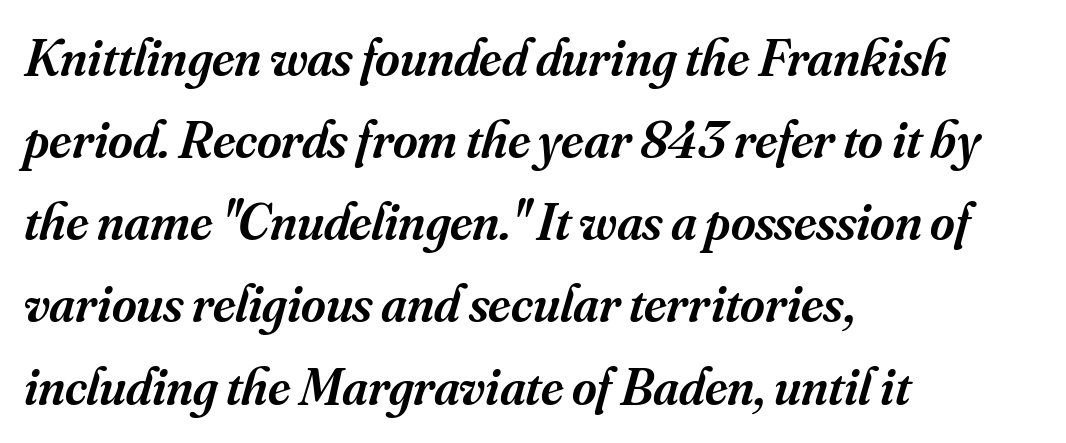
The face used here is rendered with its standard letterfit. The passage shown is typeset with a serif family. The glyphs have the mass of a demibold cut, below bold. It's the slanting kind of type. Varying glyph widths throughout — classic text-font behaviour.
